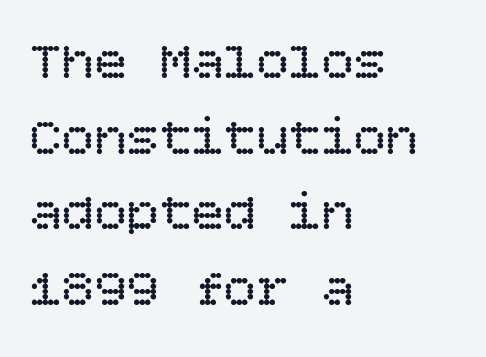
The image shows 54 px regular-weight type, upright; set left-aligned, normal line spacing (1.4x), normal letter spacing, not underlined; low stroke contrast and a large x-height.
